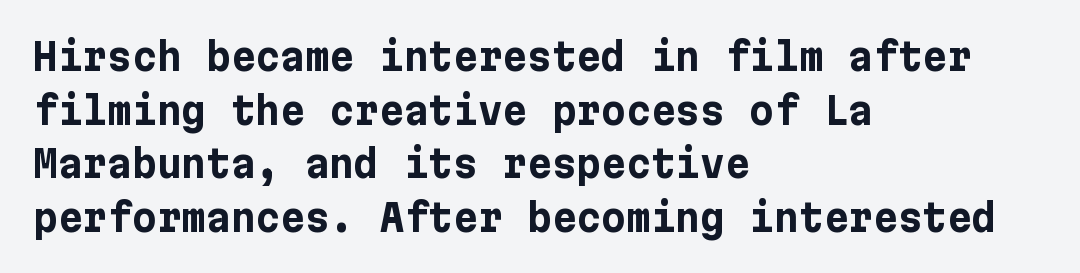
Q: Is the text bold? A: Yes.
Q: Is the text italic (slanted)? A: No, it is upright.
Q: Is the typeface a serif or a sans-serif typeface? A: Sans-serif.
Q: Is the text underlined? A: No.
Q: How is the paragraph aligned? A: Left-aligned.
Q: Is the spacing between letters normal or unusually wide? A: Normal.
Q: Is the spacing between lines tight, normal or loose? A: Normal.
Q: Width (condensed, normal, or wide)? A: Normal.
Q: Stroke contrast? A: Low.
Q: x-height? A: Medium.
